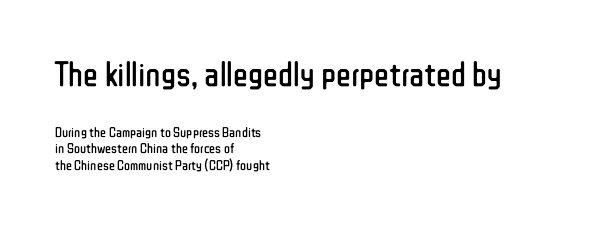
The letters in the upper block stand taller than those in the block below. Words float on clear page, feet unadorned. The lines are quadded left. The type sits square on the baseline with zero lean. Here the designer chose a conventional face with non-uniform glyph widths.
